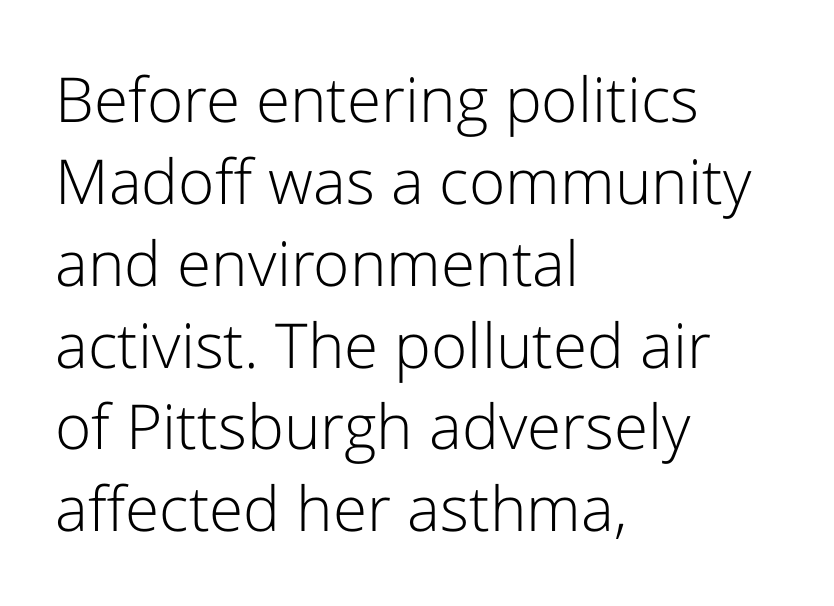
You could not count columns in this text — the font is proportionally spaced. Are there feet on the stems? There aren't — it's a sans. The space directly below the letters is spotless. The ragged edge is on the right, which tells us the setting is flush left. Posture: straight, roman, zero tilt.
